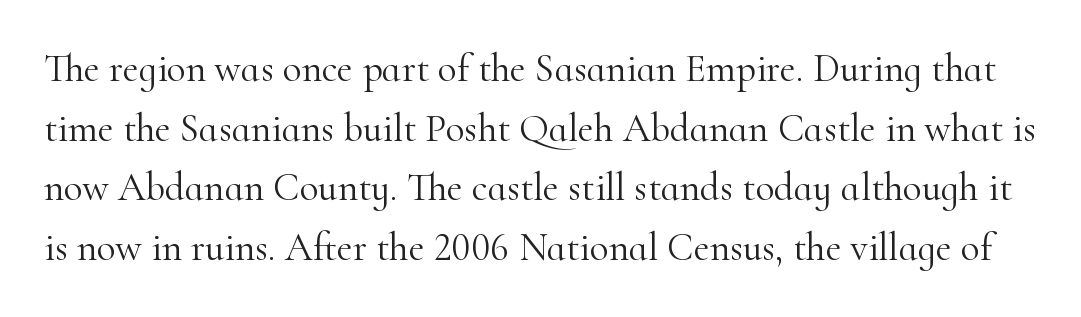
The image shows 39 px light serif type, upright; set normal line spacing (1.53x), normal letter spacing, not underlined; high stroke contrast and a small x-height.
